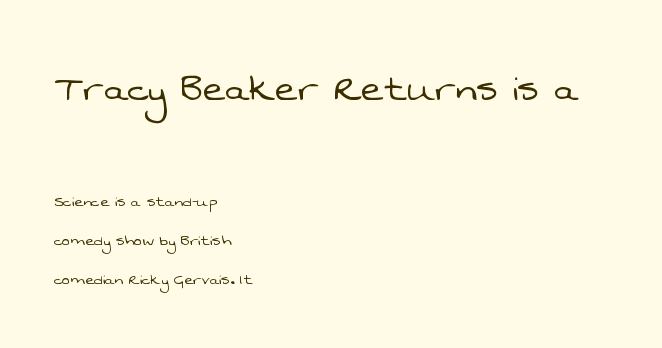
Caption: face not bold, strokes unweighted. Bare-footed words on every line. Grotesque or geometric, the face here clearly has no serifs. Character widths vary here, with narrow letters taking less room than wide ones. Tracking here is standard; glyphs follow each other at the usual distance. The text block is weighted toward the left margin, trailing off unevenly rightward.
